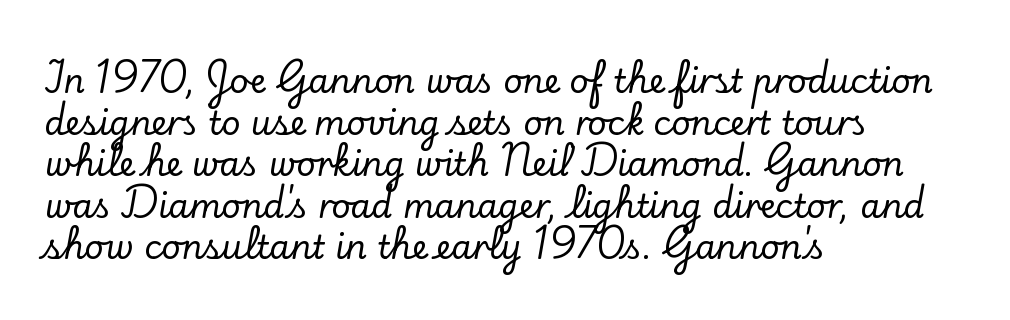
Q: Is the text italic (slanted)? A: Yes.
Q: Is the typeface a serif or a sans-serif typeface? A: Serif.
Q: Is the text underlined? A: No.
Q: How is the paragraph aligned? A: Left-aligned.
Q: Is the spacing between letters normal or unusually wide? A: Normal.
Q: Is the spacing between lines tight, normal or loose? A: Normal.
Q: Width (condensed, normal, or wide)? A: Normal.
Q: Stroke contrast? A: Low.
Q: x-height? A: Small.
Q: Monospaced? A: No.
